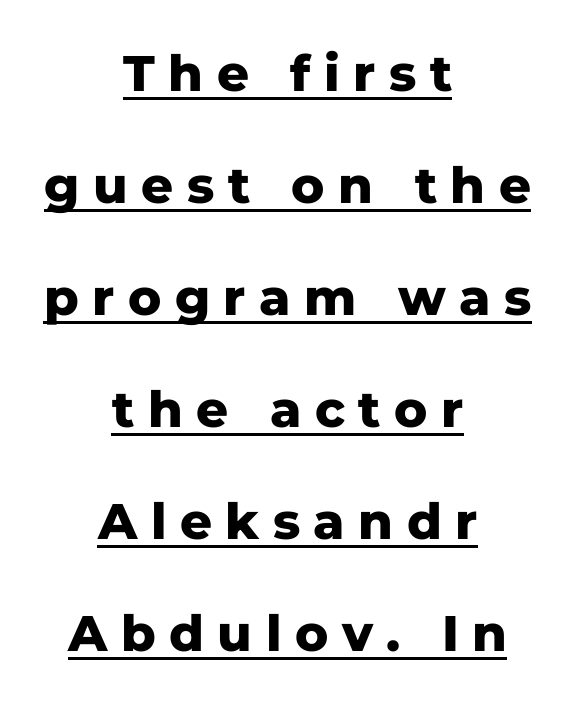
The image shows 50 px heavy sans-serif type, upright; set centered, loose line spacing (2.24x), unusually wide letter spacing (+0.27 em), underlined; low stroke contrast and a medium x-height.
